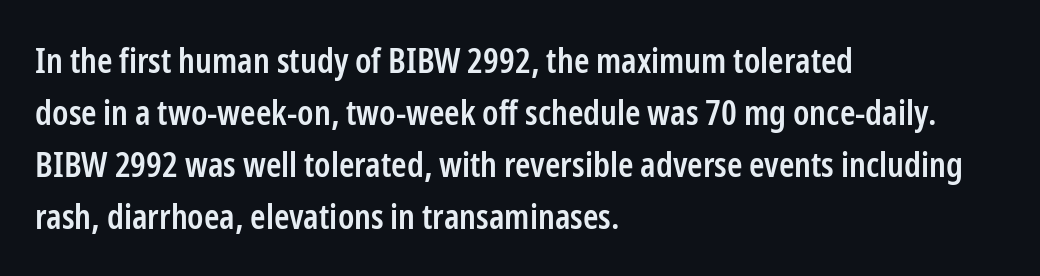
Is this a fixed-width face? No — the glyphs have proportional, varying widths. The face used here is rendered with its standard letterfit. Every letter is mildly thick-stroked: semibold rather than bold. What's the leading like? Ordinary, nothing unusual. Notice how the stems are strictly vertical — no italics here. Line starts are locked; line ends wander.
